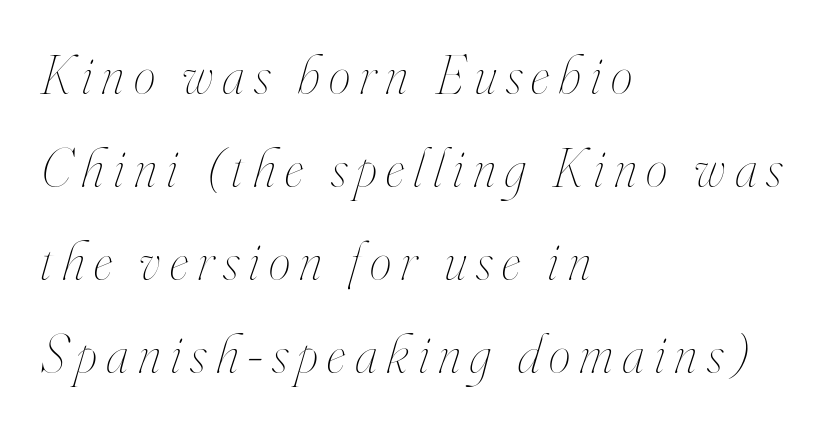
Q: Is the text bold? A: No.
Q: Is the text italic (slanted)? A: Yes, it leans right by about 16 degrees.
Q: Is the text underlined? A: No.
Q: How is the paragraph aligned? A: Left-aligned.
Q: Is the spacing between lines tight, normal or loose? A: Normal.
Q: Width (condensed, normal, or wide)? A: Condensed.
Q: Stroke contrast? A: High.
Q: x-height? A: Small.
Q: Monospaced? A: No.
